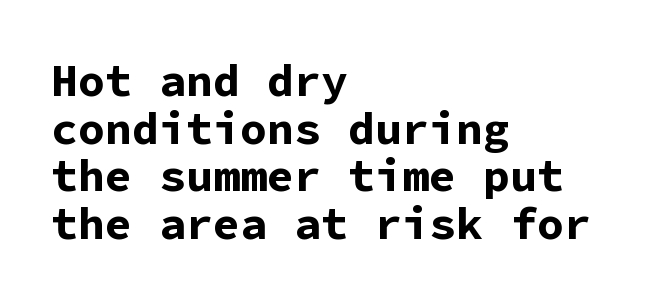
Serifs: no, the terminals of the letterforms are clean. The lettering holds an erect, upright posture throughout. Beneath every word, the page is bare. These lines huddle together more closely than default settings would place them. Each letter, wide or thin by design, is forced into the same width here. Plenty of ink on the page — the face is bold.
